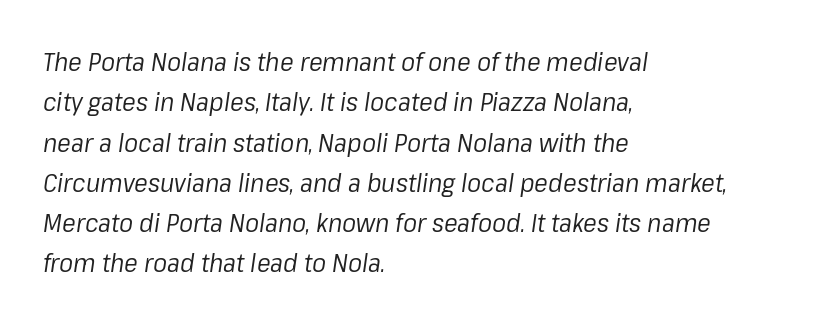
The face used here is rendered with its standard letterfit. The lines are quadded left. Descenders are the only things crossing below the line. Vertical spacing — default. Would a proofreader flag this as italicized? Yes. Each stroke keeps to a modest, everyday thickness or less.
